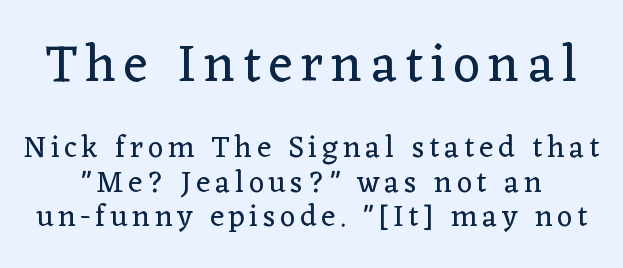
Q: Is the text bold? A: No.
Q: Is the text italic (slanted)? A: No, it is upright.
Q: Is the typeface a serif or a sans-serif typeface? A: Serif.
Q: Is the text underlined? A: No.
Q: Is the spacing between lines tight, normal or loose? A: Tight.
Q: Which block of text is set in a larger size, the first (top) or the second (bottom)? A: The first (top) one.
Q: Width (condensed, normal, or wide)? A: Normal.
Q: Stroke contrast? A: Low.
Q: x-height? A: Medium.
Q: Monospaced? A: No.
